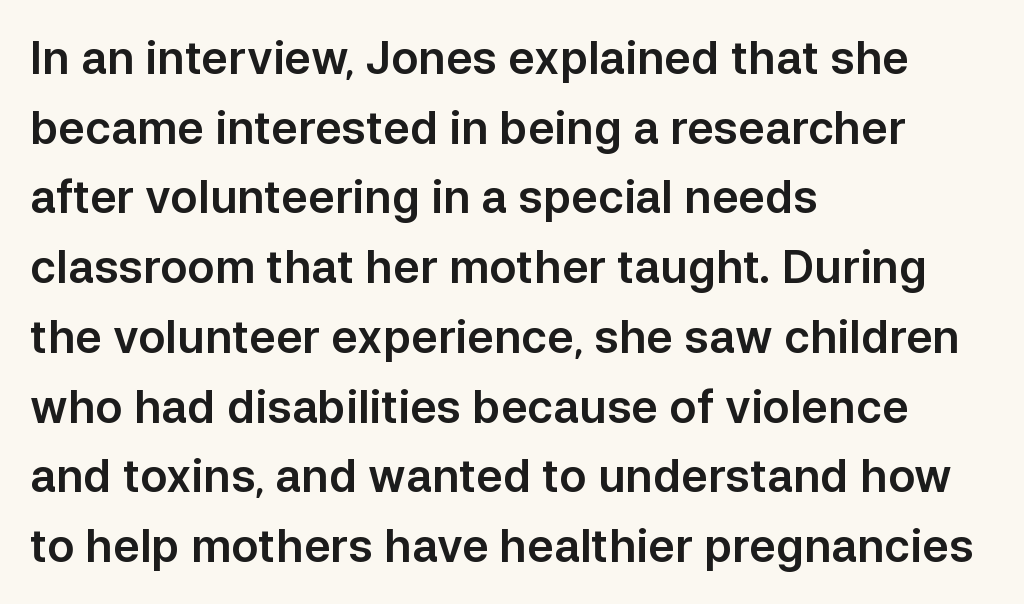
The image shows 45 px sans-serif type, upright; set left-aligned, normal line spacing (1.55x), normal letter spacing, not underlined; low stroke contrast and a medium x-height.
